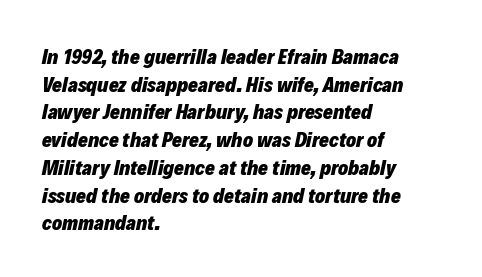
In terms of posture, this sample is oblique. Stroke thickness is high; the sample reads as a true bold. Typeset ragged right — the left edge is the straight one. How are the letters spaced? Ordinarily, with no added tracking. Clear beneath every line of the passage. Leading: standard.
